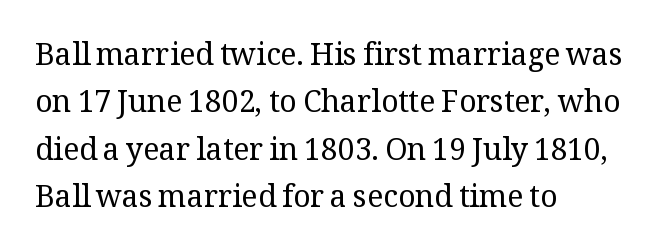
These lines are rendered in a variable-pitch font. These lines sit exactly where default settings would place them. Compared with typical body copy, the letter spacing here is the same. These lines stack with their left ends in a neat column.
